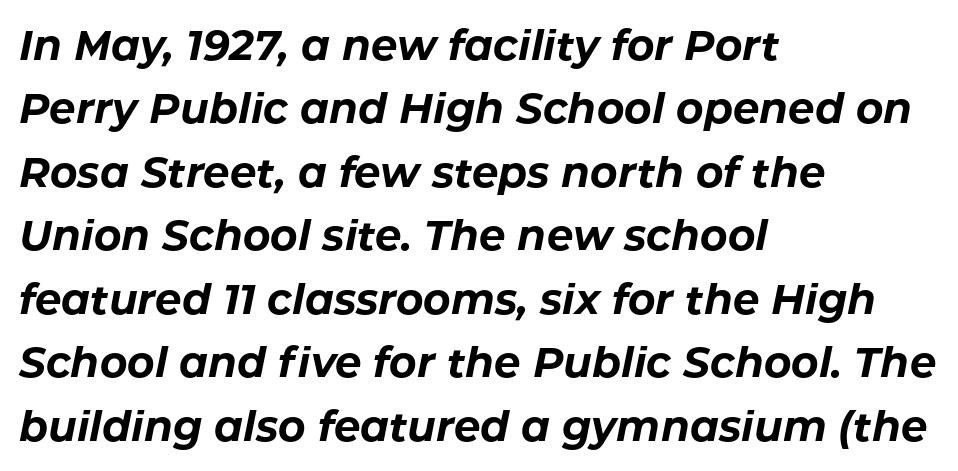
The image shows 42 px bold type, italic (leaning right); set left-aligned, normal line spacing (1.51x), normal letter spacing, not underlined; low stroke contrast and a medium x-height.
